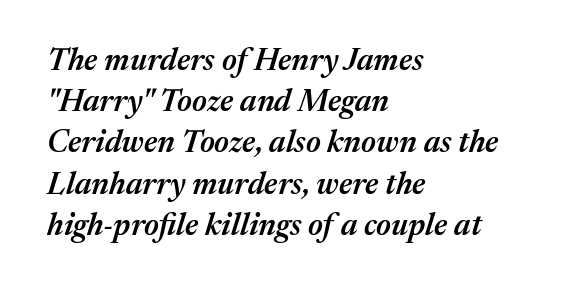
Q: Is the text bold? A: Semi-bold.
Q: Is the text italic (slanted)? A: Yes, it leans right by about 17 degrees.
Q: Is the text underlined? A: No.
Q: How is the paragraph aligned? A: Left-aligned.
Q: Is the spacing between letters normal or unusually wide? A: Normal.
Q: Is the spacing between lines tight, normal or loose? A: Normal.
Q: Width (condensed, normal, or wide)? A: Normal.
Q: Stroke contrast? A: Medium.
Q: x-height? A: Medium.
Q: Monospaced? A: No.
